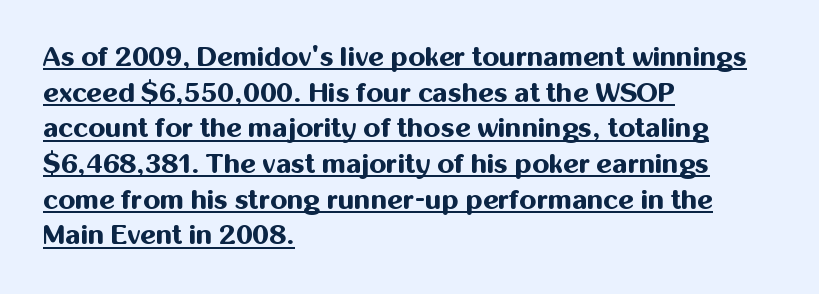
Leading: standard. This is heavy type, rendered in bold. Underline: present. The paragraph has a hard left edge and a soft right edge. In terms of letterspacing, this is plain default setting.
